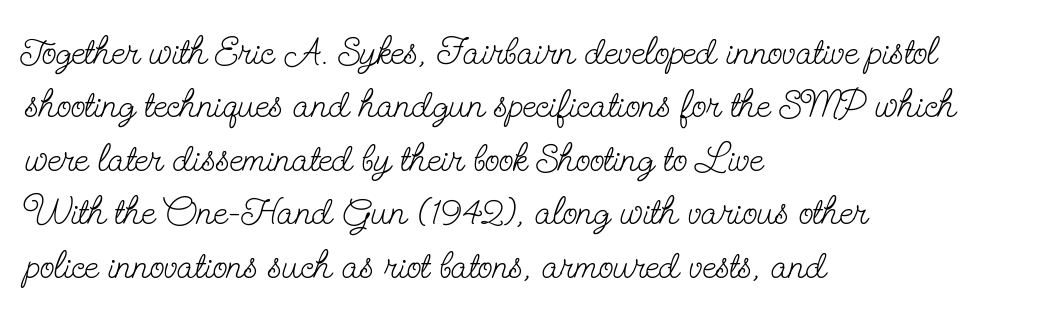
{"serif": "yes", "bold": "no", "weight": "light", "width": "condensed", "stroke_contrast": "low", "x_height": "small", "monospaced": "no", "underline": "no", "align": "left", "line_spacing": "normal", "line_spacing_ratio": 1.37, "letter_spacing": "normal", "letter_spacing_em": 0.0, "glyph_px": 39}
